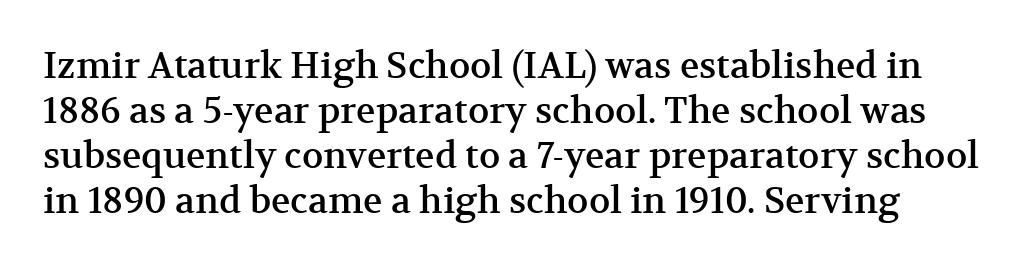
{"serif": "yes", "italic": "no", "width": "normal", "stroke_contrast": "medium", "x_height": "medium", "monospaced": "no", "underline": "no", "line_spacing": "normal", "line_spacing_ratio": 1.25, "letter_spacing": "normal", "letter_spacing_em": 0.0, "glyph_px": 36}
